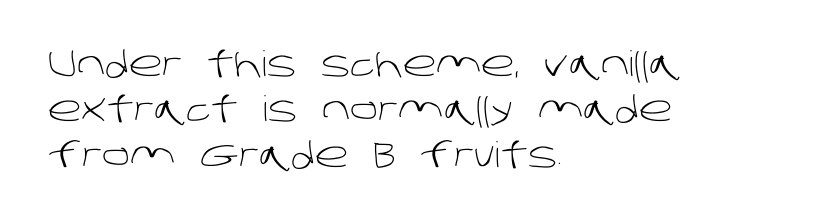
{"serif": "no", "bold": "no", "weight": "light", "width": "normal", "stroke_contrast": "low", "x_height": "large", "monospaced": "no", "underline": "no", "align": "left", "line_spacing": "normal", "line_spacing_ratio": 1.3, "letter_spacing": "normal", "letter_spacing_em": 0.0, "glyph_px": 35}
